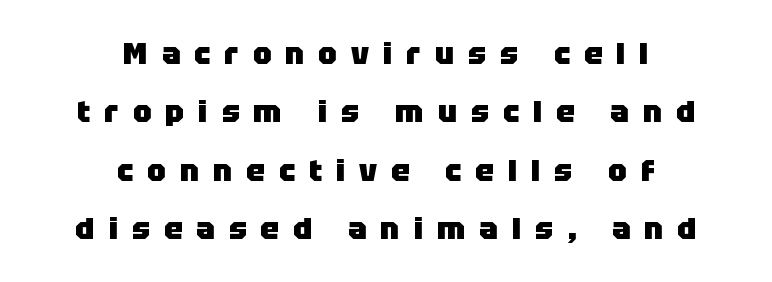
Q: Is the text bold? A: Yes.
Q: Is the text italic (slanted)? A: No, it is upright.
Q: Is the typeface a serif or a sans-serif typeface? A: Sans-serif.
Q: Is the text underlined? A: No.
Q: How is the paragraph aligned? A: Centered.
Q: Is the spacing between letters normal or unusually wide? A: Unusually wide.
Q: Width (condensed, normal, or wide)? A: Normal.
Q: Stroke contrast? A: Low.
Q: x-height? A: Large.
Q: Monospaced? A: No.
